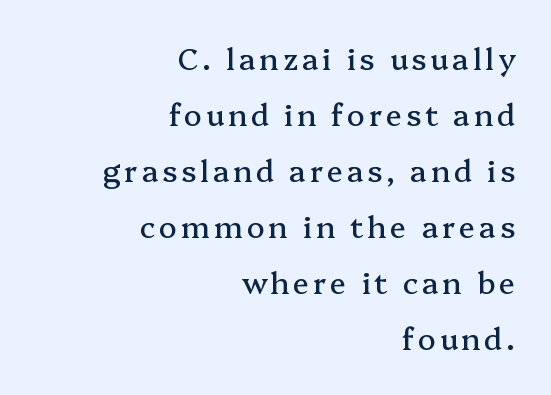
The image shows 30 px serif type, upright; set right-aligned, line spacing 1.87x, not underlined; medium stroke contrast and a medium x-height.
